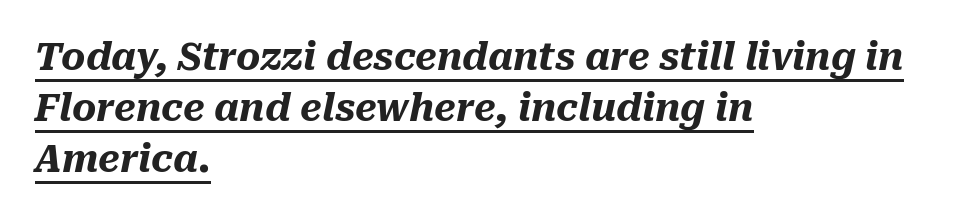
This rendering features underlined lettering. Typeset ragged right — the left edge is the straight one. Yep, that's italic — everything's leaning. A typesetter would call this leading conventional body-copy spacing. This rendering leaves character spacing at its baseline value.
